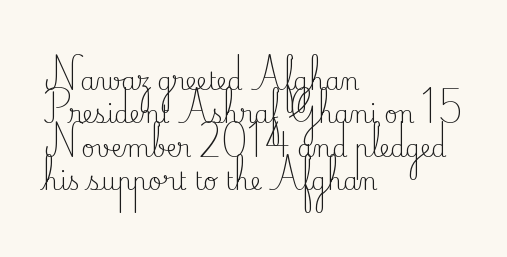
The letterforms sit at book weight or below. Posture: straight, roman, zero tilt. Tracking value appears to be zero — textbook default spacing. The passage shown stacks its lines at a standard gap. Is the block centered? No — it sits flush against the left margin. The foot of each line stays bare and open.
